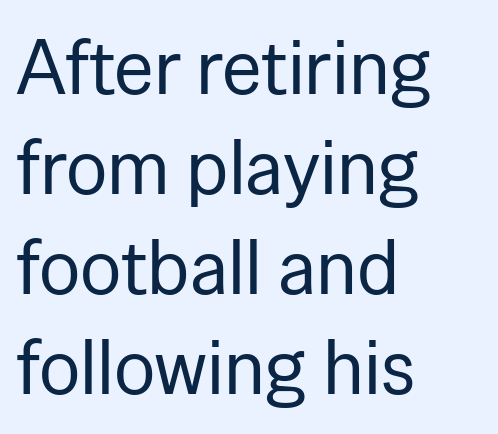
Q: Is the text bold? A: No.
Q: Is the text italic (slanted)? A: No, it is upright.
Q: Is the typeface a serif or a sans-serif typeface? A: Sans-serif.
Q: Is the text underlined? A: No.
Q: How is the paragraph aligned? A: Left-aligned.
Q: Is the spacing between letters normal or unusually wide? A: Normal.
Q: Is the spacing between lines tight, normal or loose? A: Normal.
Q: Width (condensed, normal, or wide)? A: Normal.
Q: Stroke contrast? A: Low.
Q: x-height? A: Medium.
Q: Monospaced? A: No.
